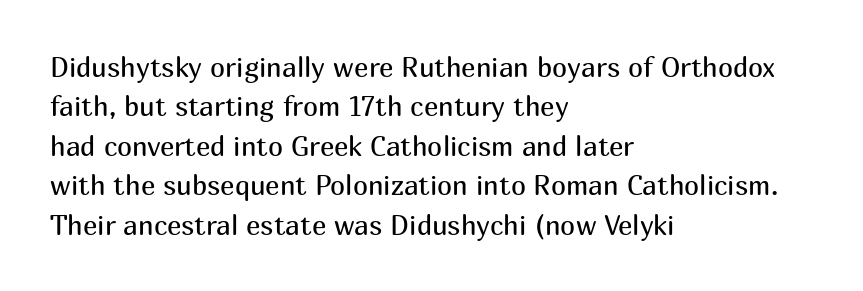
{"italic": "no", "bold": "no", "underline": "no", "align": "left", "line_spacing": "normal", "line_spacing_ratio": 1.46, "letter_spacing": "normal", "letter_spacing_em": 0.0, "glyph_px": 27}
